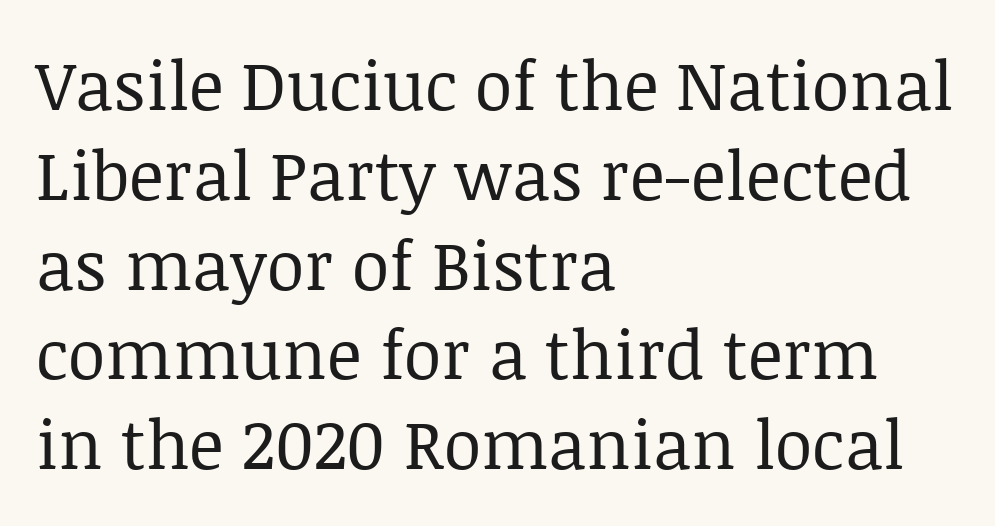
{"serif": "yes", "italic": "no", "bold": "no", "weight": "regular", "width": "normal", "stroke_contrast": "low", "x_height": "large", "monospaced": "no", "underline": "no", "align": "left", "line_spacing": "normal", "line_spacing_ratio": 1.32, "letter_spacing": "normal", "letter_spacing_em": 0.0, "glyph_px": 68}
